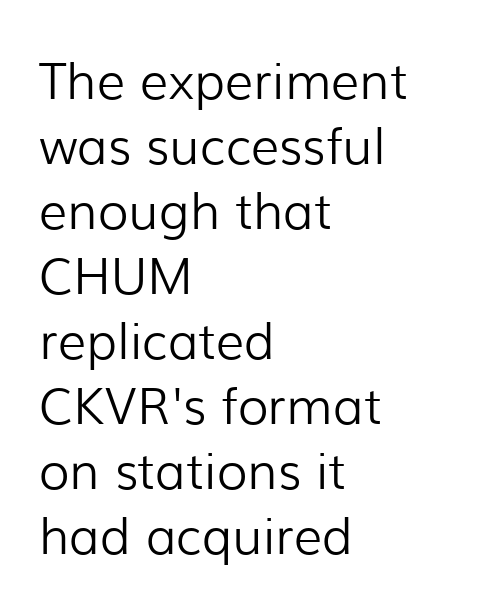
Q: Is the text bold? A: No.
Q: Is the text italic (slanted)? A: No, it is upright.
Q: Is the typeface a serif or a sans-serif typeface? A: Sans-serif.
Q: Is the text underlined? A: No.
Q: How is the paragraph aligned? A: Left-aligned.
Q: Is the spacing between letters normal or unusually wide? A: Normal.
Q: Is the spacing between lines tight, normal or loose? A: Normal.
Q: Width (condensed, normal, or wide)? A: Normal.
Q: Stroke contrast? A: Low.
Q: x-height? A: Medium.
Q: Monospaced? A: No.
